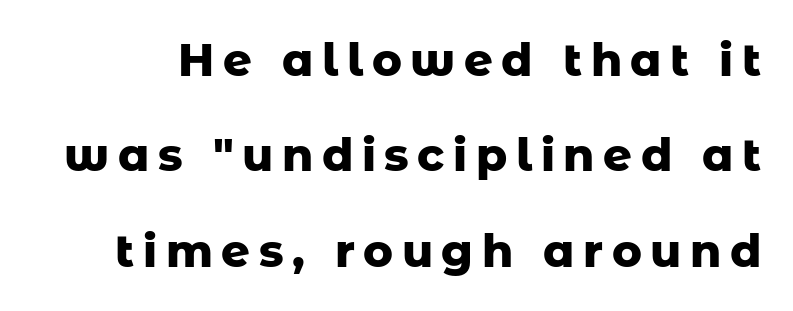
Q: Is the text bold? A: Yes.
Q: Is the text italic (slanted)? A: No, it is upright.
Q: Is the typeface a serif or a sans-serif typeface? A: Sans-serif.
Q: Is the text underlined? A: No.
Q: Is the spacing between lines tight, normal or loose? A: Loose.
Q: Width (condensed, normal, or wide)? A: Normal.
Q: Stroke contrast? A: Low.
Q: x-height? A: Medium.
Q: Monospaced? A: No.
